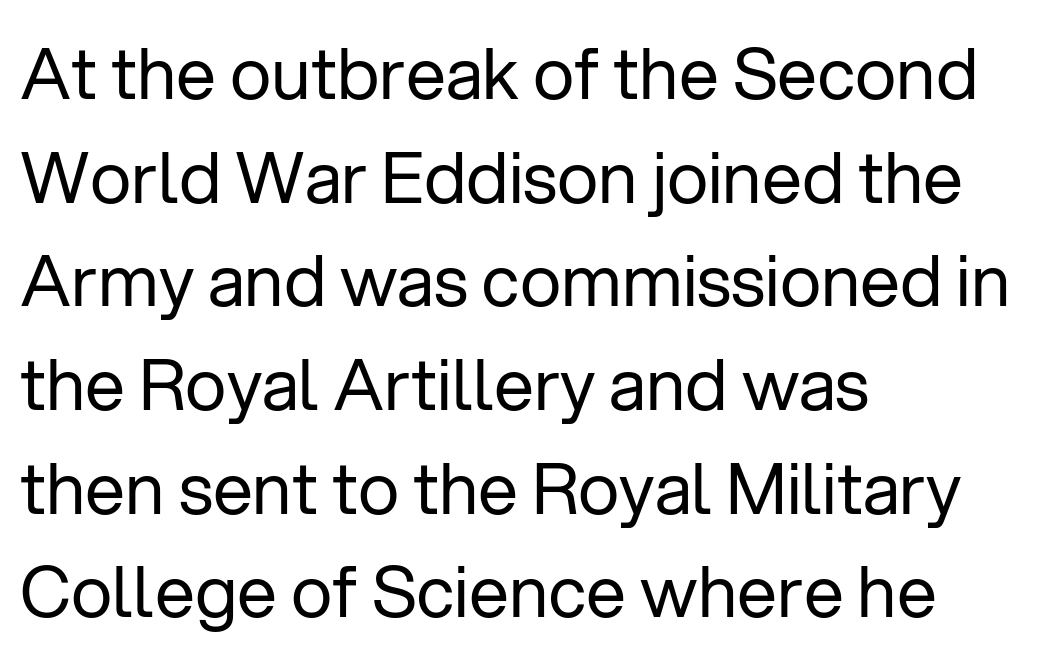
Q: Is the text bold? A: No.
Q: Is the text italic (slanted)? A: No, it is upright.
Q: Is the typeface a serif or a sans-serif typeface? A: Sans-serif.
Q: Is the text underlined? A: No.
Q: How is the paragraph aligned? A: Left-aligned.
Q: Is the spacing between letters normal or unusually wide? A: Normal.
Q: Is the spacing between lines tight, normal or loose? A: Normal.
Q: Width (condensed, normal, or wide)? A: Normal.
Q: Stroke contrast? A: Low.
Q: x-height? A: Medium.
Q: Monospaced? A: No.
